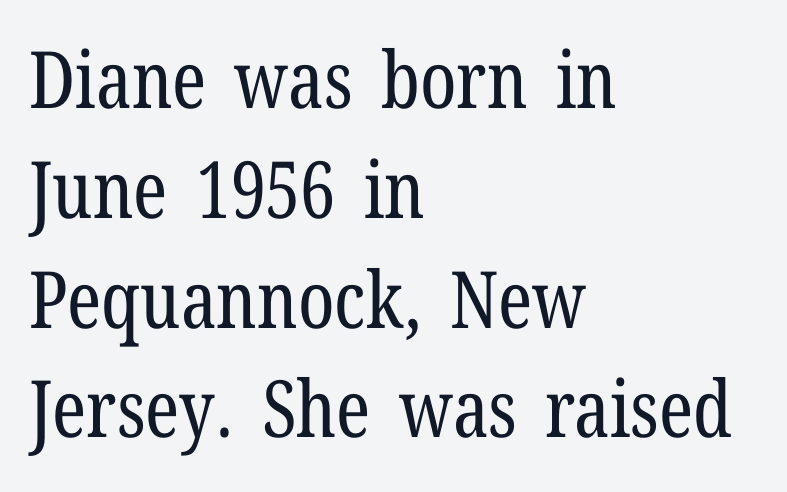
Q: Is the text bold? A: No.
Q: Is the text italic (slanted)? A: No, it is upright.
Q: Is the typeface a serif or a sans-serif typeface? A: Serif.
Q: Is the text underlined? A: No.
Q: How is the paragraph aligned? A: Left-aligned.
Q: Is the spacing between letters normal or unusually wide? A: Normal.
Q: Is the spacing between lines tight, normal or loose? A: Normal.
Q: Width (condensed, normal, or wide)? A: Condensed.
Q: Stroke contrast? A: Low.
Q: x-height? A: Medium.
Q: Monospaced? A: No.
